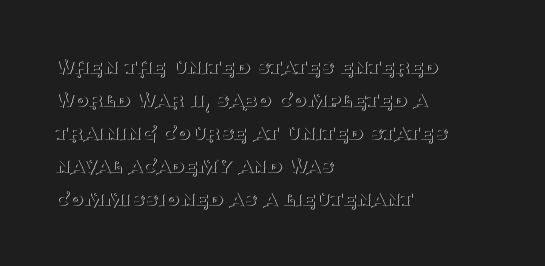
Q: Is the text bold? A: No.
Q: Is the text italic (slanted)? A: No, it is upright.
Q: Is the text underlined? A: No.
Q: How is the paragraph aligned? A: Left-aligned.
Q: Is the spacing between letters normal or unusually wide? A: Normal.
Q: Is the spacing between lines tight, normal or loose? A: Normal.
